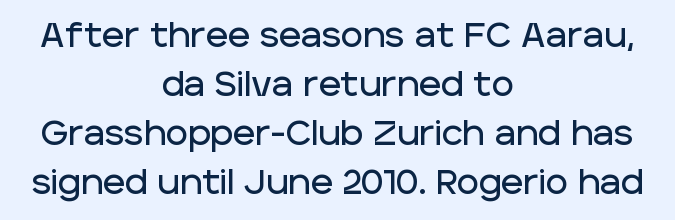
{"serif": "no", "italic": "no", "width": "normal", "stroke_contrast": "low", "x_height": "large", "monospaced": "no", "underline": "no", "align": "center", "line_spacing": "normal", "line_spacing_ratio": 1.44, "letter_spacing": "normal", "letter_spacing_em": 0.0, "glyph_px": 34}
